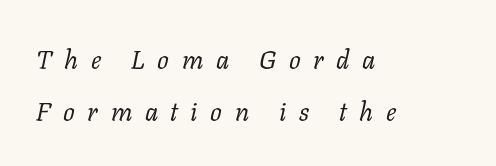
The image shows 26 px text type, italic (leaning right); set left-aligned, loose line spacing (2.01x), unusually wide letter spacing (+0.48 em), not underlined.
